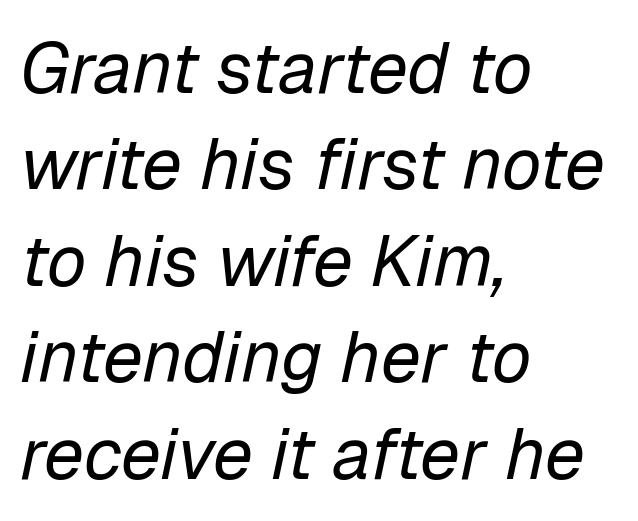
{"italic": "yes", "lean": "right", "slant_degrees": 12, "bold": "no", "weight": "regular", "width": "normal", "stroke_contrast": "low", "x_height": "medium", "monospaced": "no", "underline": "no", "align": "left", "line_spacing": "normal", "line_spacing_ratio": 1.34, "letter_spacing": "normal", "letter_spacing_em": 0.0, "glyph_px": 72}
